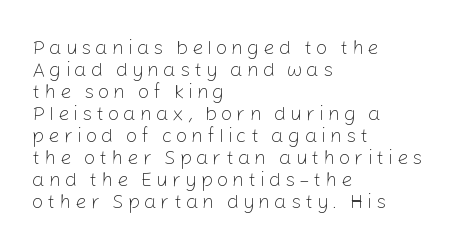
Q: Is the text bold? A: No.
Q: Is the text italic (slanted)? A: No, it is upright.
Q: Is the text underlined? A: No.
Q: How is the paragraph aligned? A: Left-aligned.
Q: Is the spacing between letters normal or unusually wide? A: Unusually wide.
Q: Is the spacing between lines tight, normal or loose? A: Tight.
